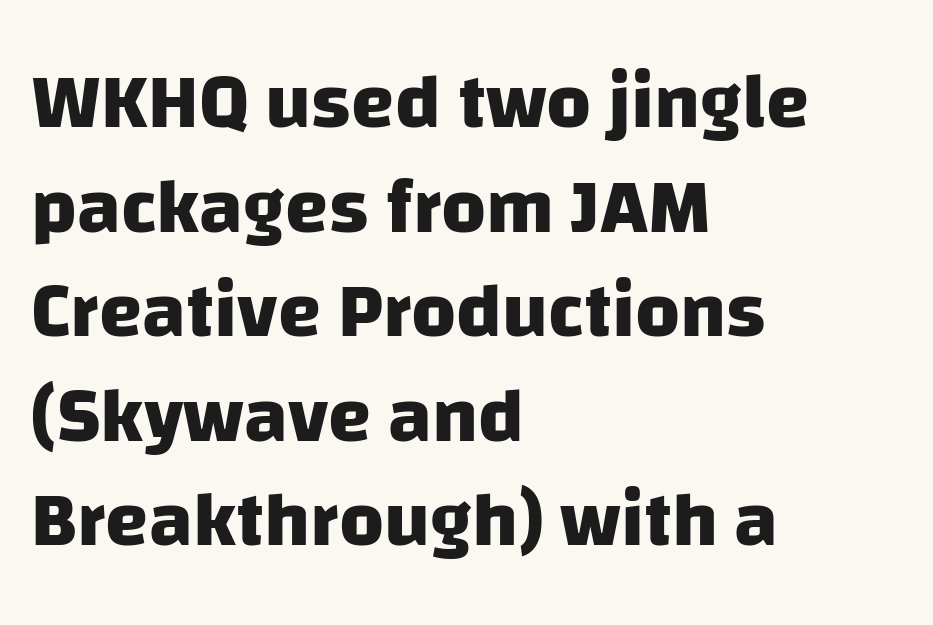
{"serif": "no", "bold": "yes", "weight": "heavy", "width": "normal", "stroke_contrast": "low", "x_height": "large", "monospaced": "no", "underline": "no", "align": "left", "line_spacing": "normal", "line_spacing_ratio": 1.34, "letter_spacing": "normal", "letter_spacing_em": 0.0, "glyph_px": 78}
